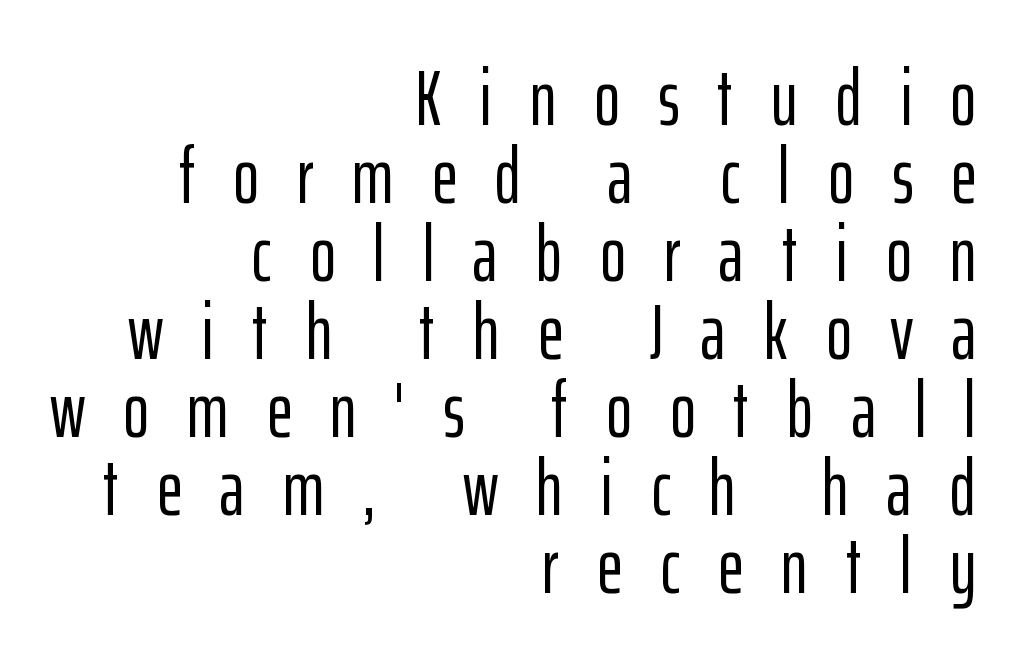
The image shows 78 px condensed sans-serif type, upright; set right-aligned, tight line spacing (1.0x), unusually wide letter spacing (+0.49 em), not underlined; low stroke contrast and a medium x-height.
